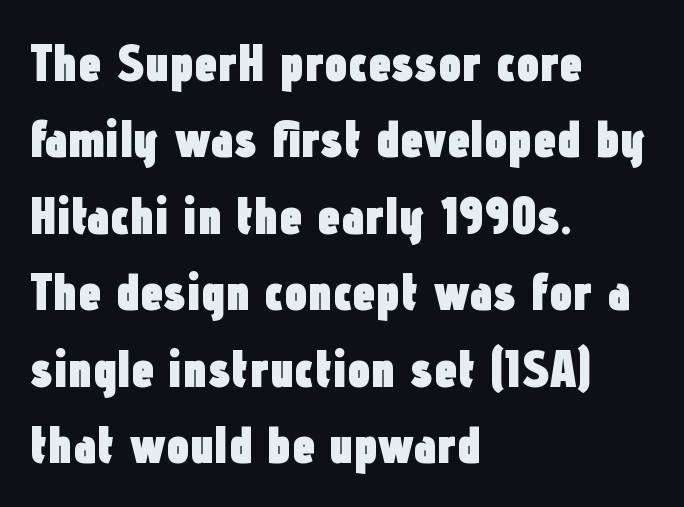
The font's upright variant was chosen for this text. Each line starts at the same left margin while the right side varies. The face used here is proportionally spaced, like ordinary book or web type. Any mark beneath the type? The region is blank. A typesetter would call this zero additional tracking.
